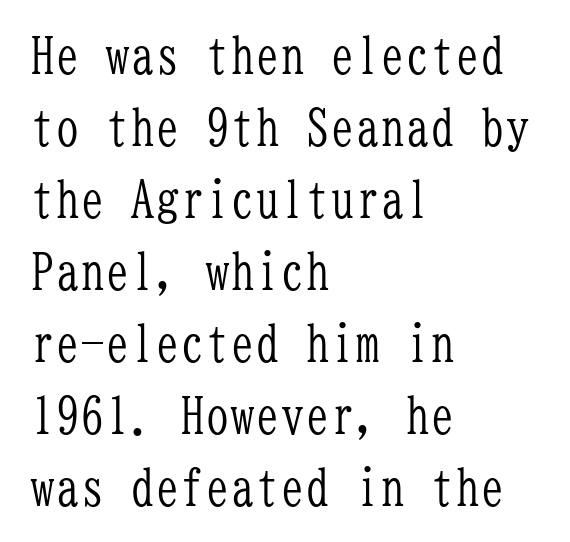
The image shows 50 px light, condensed serif type, upright, monospaced; set left-aligned, normal line spacing (1.44x), normal letter spacing, not underlined; low stroke contrast and a medium x-height.
